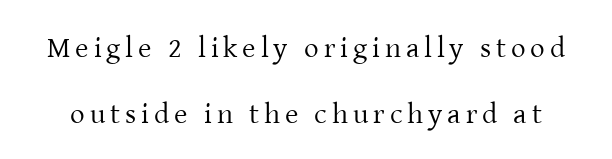
The image shows 29 px regular-weight serif type, upright; set loose line spacing (2.26x), not underlined; low stroke contrast and a medium x-height.
